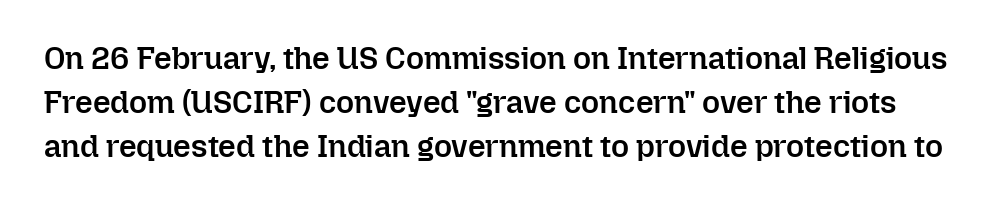
{"italic": "no", "bold": "semi", "weight": "semibold", "width": "normal", "stroke_contrast": "low", "x_height": "medium", "monospaced": "no", "underline": "no", "line_spacing": "normal", "line_spacing_ratio": 1.42, "letter_spacing": "normal", "letter_spacing_em": 0.0, "glyph_px": 31}
